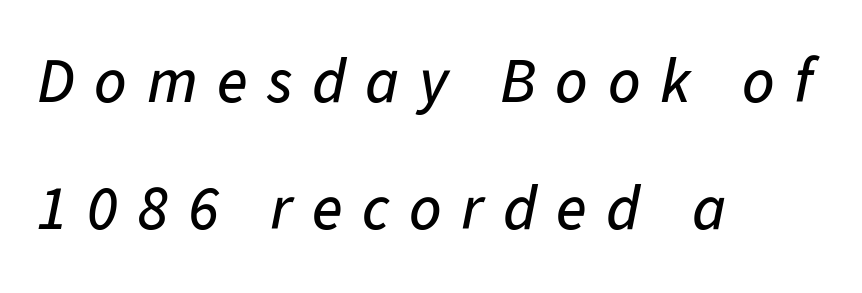
Baseline-to-baseline distance is far greater than the letter height. Letters rest on an invisible, unmarked baseline. Casual observation: everything's shoved over to the left. Tracking here is generous; glyphs stand well apart from one another.
